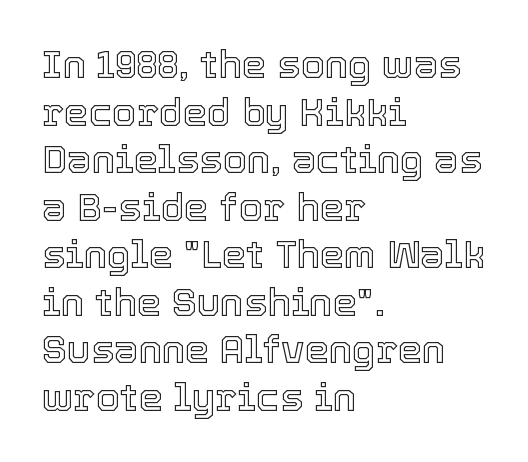
The image shows 39 px text type, upright; set left-aligned, line spacing 1.22x, normal letter spacing, not underlined; a medium x-height.
